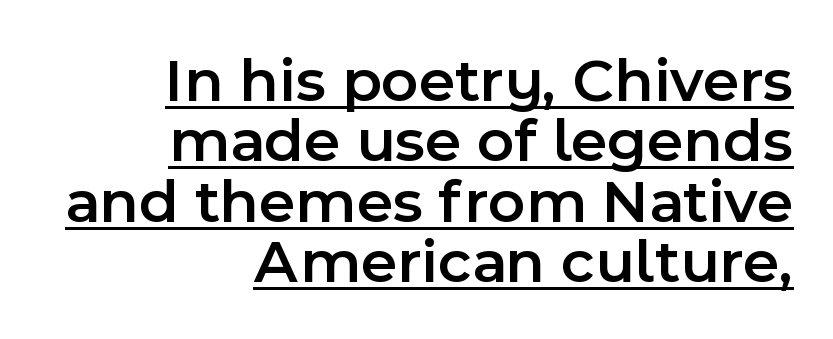
You could call the tracking neutral — neither tight nor loose. Upright lettering throughout. This rendering employs a face without finishing strokes, i.e., a sans-serif. Vertical spacing — tight. This sample carries an underscore along the baseline area.
